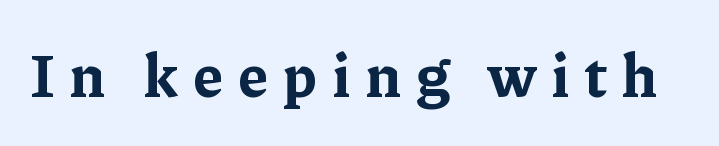
{"serif": "yes", "italic": "no", "bold": "yes", "weight": "bold", "width": "normal", "stroke_contrast": "low", "x_height": "medium", "monospaced": "no", "underline": "no", "letter_spacing": "wide", "letter_spacing_em": 0.24, "glyph_px": 60}
